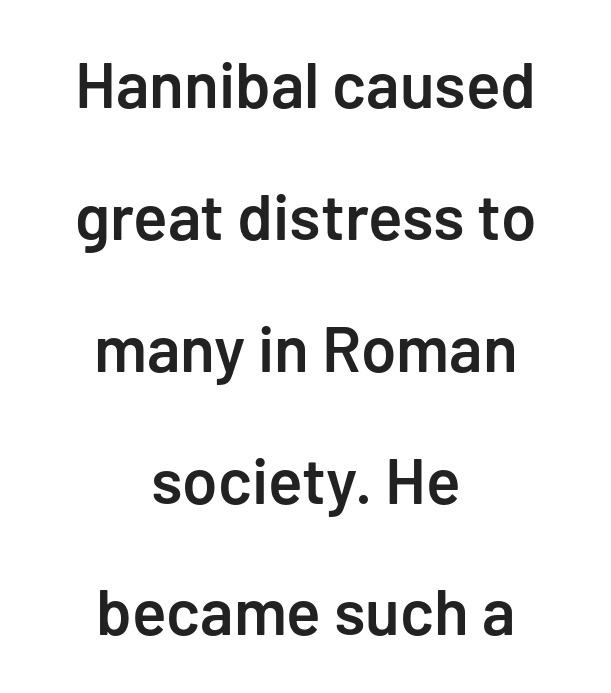
Q: Is the text bold? A: Semi-bold.
Q: Is the text italic (slanted)? A: No, it is upright.
Q: Is the typeface a serif or a sans-serif typeface? A: Sans-serif.
Q: Is the text underlined? A: No.
Q: How is the paragraph aligned? A: Centered.
Q: Is the spacing between letters normal or unusually wide? A: Normal.
Q: Is the spacing between lines tight, normal or loose? A: Loose.
Q: Width (condensed, normal, or wide)? A: Normal.
Q: Stroke contrast? A: Low.
Q: x-height? A: Medium.
Q: Monospaced? A: No.
